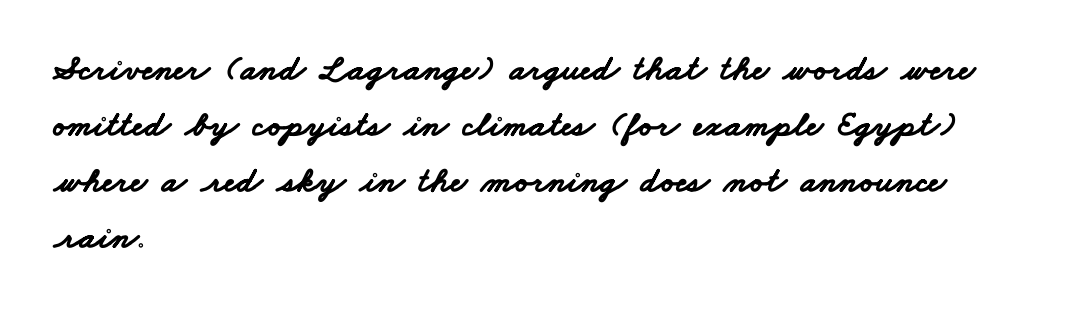
The image shows 36 px bold, wide sans-serif type; set left-aligned, normal line spacing (1.56x), normal letter spacing, not underlined; low stroke contrast and a small x-height.
